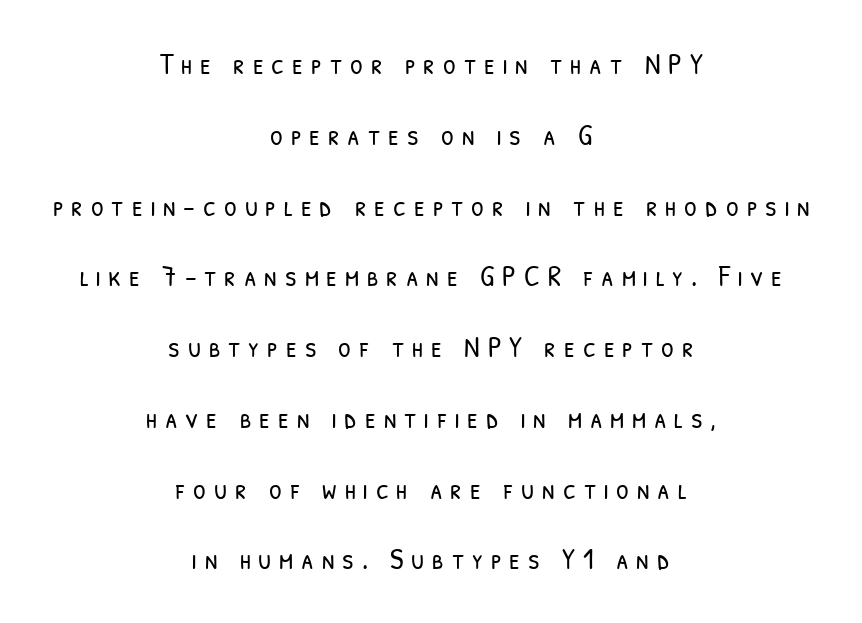
You could only call the tracking loose — the letters float apart. A clean baseline with only descenders dipping below it. Is this a sans? Yes — the strokes have no serifs. No letter is thick-stroked: the sample isn't bold.
